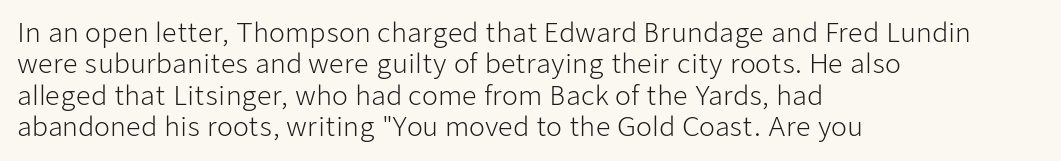
What stands out about the letter spacing? Nothing — it is the standard amount. The rendering anchors every line to the left-hand side. A light-to-regular cut is what we see here. Ordinary non-slanted type is in use.
